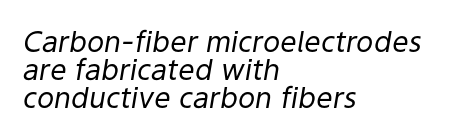
Proportional: the letters do not fall into vertical columns. Which margin do the lines hug? The left one — the right edge is uneven. Observe the ordinary spacing: letters are neighbours, not strangers. Weight: not bold — regular or lighter.
